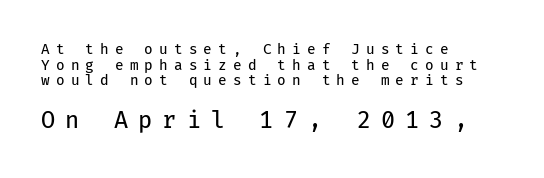
The image shows 23 px text type, upright; set left-aligned, tight line spacing (1.12x), unusually wide letter spacing (+0.44 em), not underlined; the second (bottom) block is 1.64x larger.
